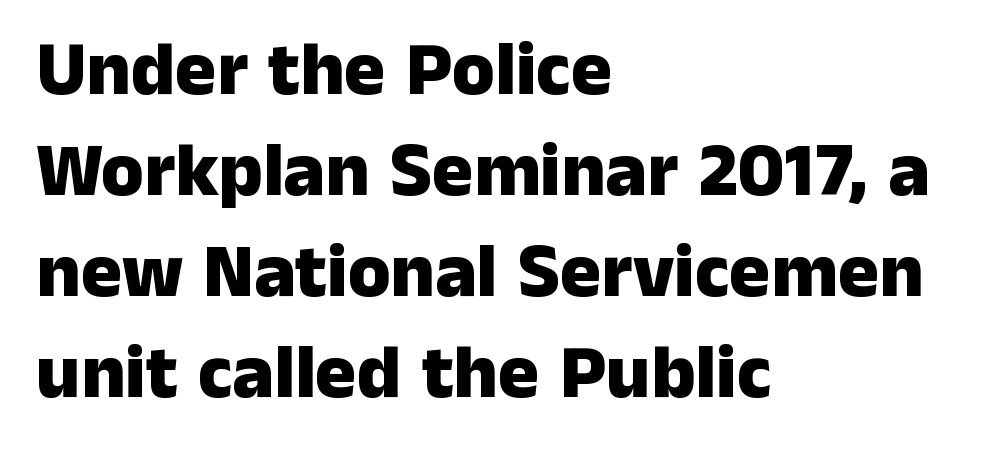
{"serif": "no", "italic": "no", "bold": "yes", "weight": "heavy", "width": "normal", "stroke_contrast": "low", "x_height": "medium", "monospaced": "no", "underline": "no", "align": "left", "line_spacing": "normal", "line_spacing_ratio": 1.31, "letter_spacing": "normal", "letter_spacing_em": 0.0, "glyph_px": 77}
